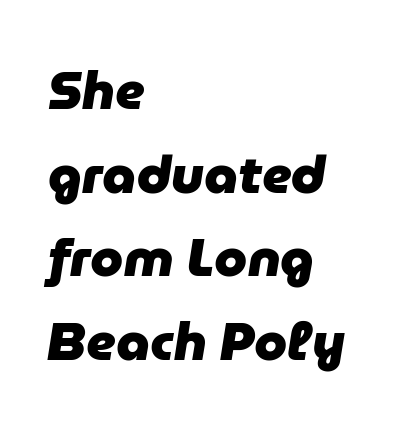
{"italic": "yes", "lean": "right", "slant_degrees": 9, "bold": "yes", "weight": "heavy", "width": "normal", "stroke_contrast": "low", "x_height": "medium", "monospaced": "no", "underline": "no", "align": "left", "line_spacing": "normal", "line_spacing_ratio": 1.58, "letter_spacing": "normal", "letter_spacing_em": 0.0, "glyph_px": 53}
